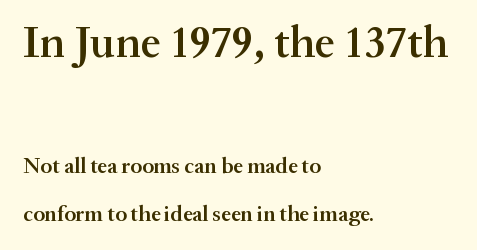
Unlike italic type, these characters show no tilt at all. The text block is weighted toward the left margin, trailing off unevenly rightward. Character widths vary here, with narrow letters taking less room than wide ones. Yep, those are serifs on the letters.
